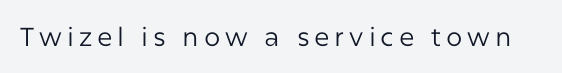
The image shows 26 px text type, upright; set not underlined.
